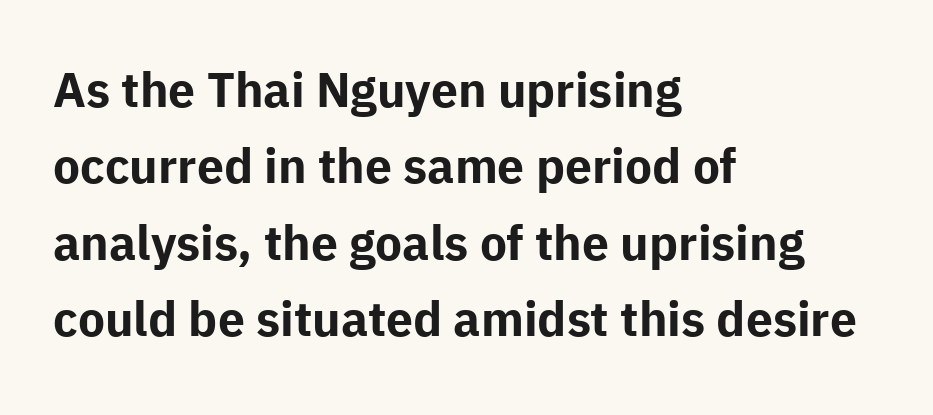
{"serif": "no", "italic": "no", "bold": "yes", "weight": "bold", "width": "normal", "stroke_contrast": "low", "x_height": "medium", "monospaced": "no", "underline": "no", "align": "left", "line_spacing": "normal", "line_spacing_ratio": 1.59, "letter_spacing": "normal", "letter_spacing_em": 0.0, "glyph_px": 48}
